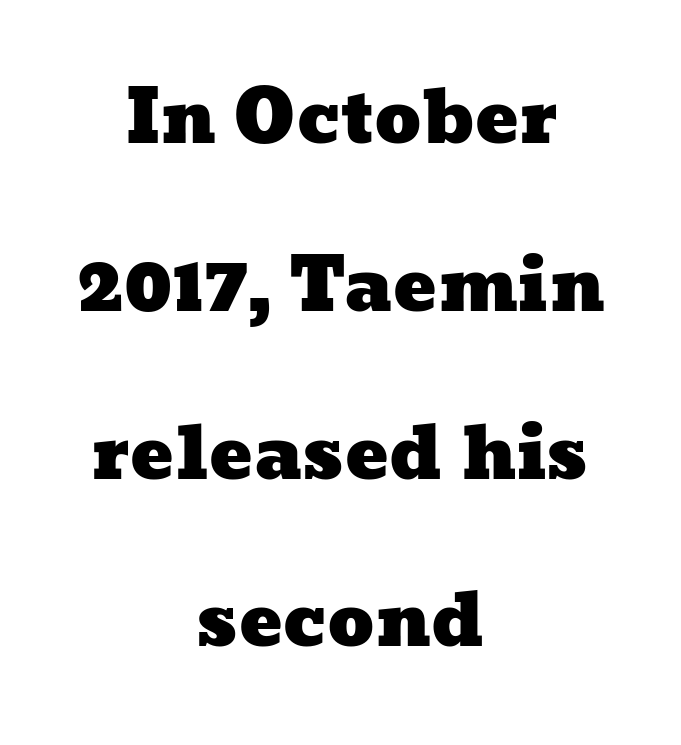
Each row of text sits above clean, open space. A typesetter would call this proportional, since set widths differ per character. The block of text is sparse from top to bottom, with ample space between rows. A student would call this center alignment; a typographer would say set centered.
